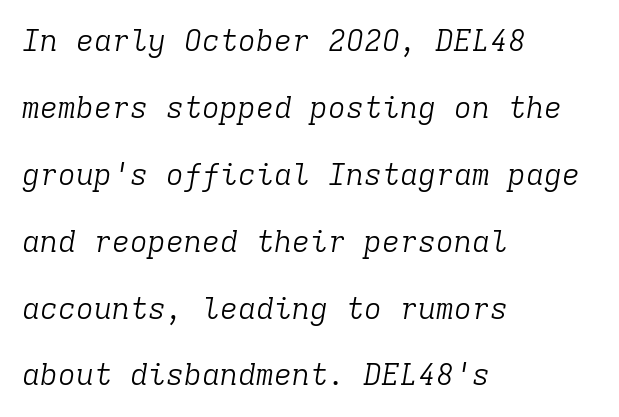
{"serif": "yes", "italic": "yes", "lean": "right", "slant_degrees": 9, "bold": "no", "weight": "light", "width": "normal", "stroke_contrast": "low", "x_height": "medium", "monospaced": "yes", "underline": "no", "align": "left", "line_spacing": "loose", "line_spacing_ratio": 2.23, "letter_spacing": "normal", "letter_spacing_em": 0.0, "glyph_px": 30}
